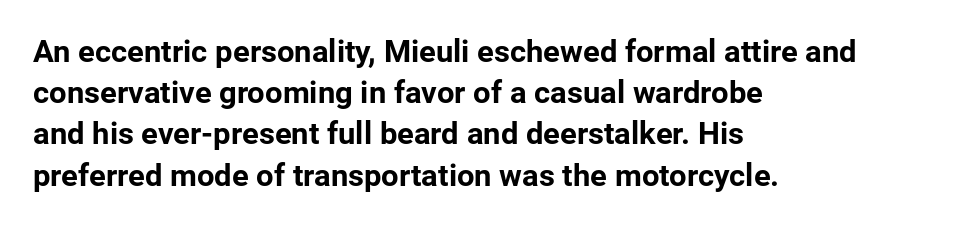
{"serif": "no", "italic": "no", "bold": "yes", "weight": "bold", "width": "normal", "stroke_contrast": "low", "x_height": "medium", "monospaced": "no", "underline": "no", "align": "left", "line_spacing": "normal", "line_spacing_ratio": 1.33, "letter_spacing": "normal", "letter_spacing_em": 0.0, "glyph_px": 31}
